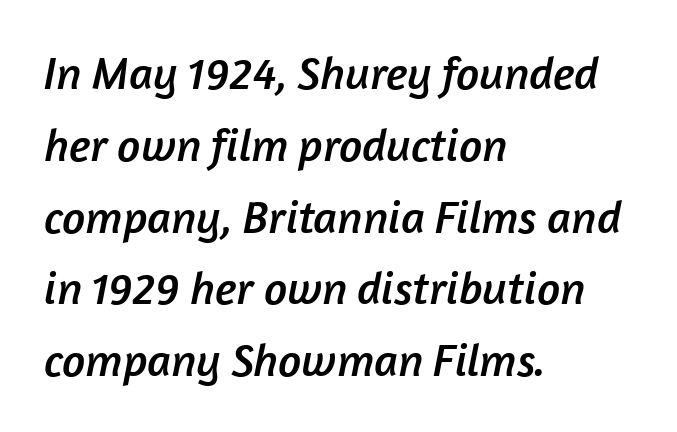
{"serif": "no", "width": "normal", "stroke_contrast": "low", "x_height": "medium", "monospaced": "no", "underline": "no", "align": "left", "line_spacing": "normal", "line_spacing_ratio": 1.56, "letter_spacing": "normal", "letter_spacing_em": 0.0, "glyph_px": 46}
